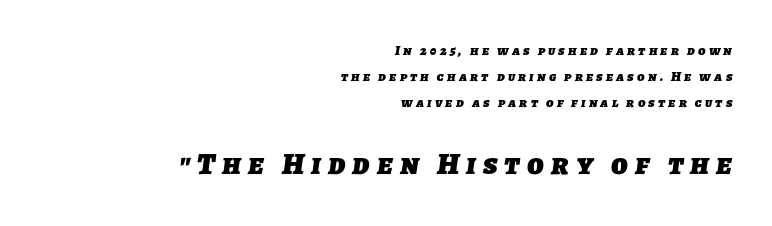
Does the weight exceed regular? Yes, all the way to bold. Note the varied advance widths — an 'i' is clearly narrower than an 'm'. Typographically, this falls in the sans-serif category. Caption: expanded tracking, letters set apart. The passage shown begins with its smaller block and ends with its larger one. The specimen omits any rule beneath the text block's lines.
